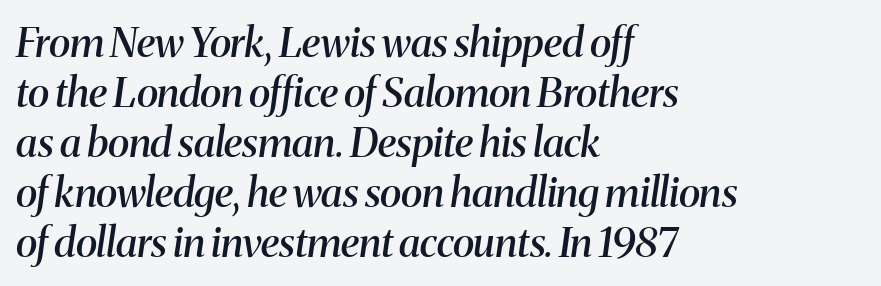
The image shows 41 px semibold serif type, italic (leaning right); set left-aligned, line spacing 1.22x, normal letter spacing, not underlined; medium stroke contrast and a medium x-height.
